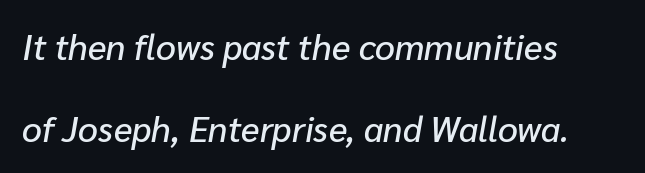
The image shows 35 px text type, italic (leaning right); set left-aligned, loose line spacing (2.33x), normal letter spacing, not underlined; low stroke contrast and a medium x-height.
